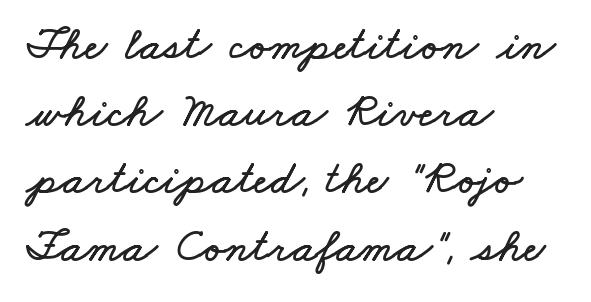
Notice how the passage keeps a crisp vertical edge on the left only. Tracking here is standard; glyphs follow each other at the usual distance. Rows of type keep a routine distance in the vertical direction. Spacing verdict: proportional, widths tailored to each character. The glyphs are unaccompanied by any horizontal stroke below them.
